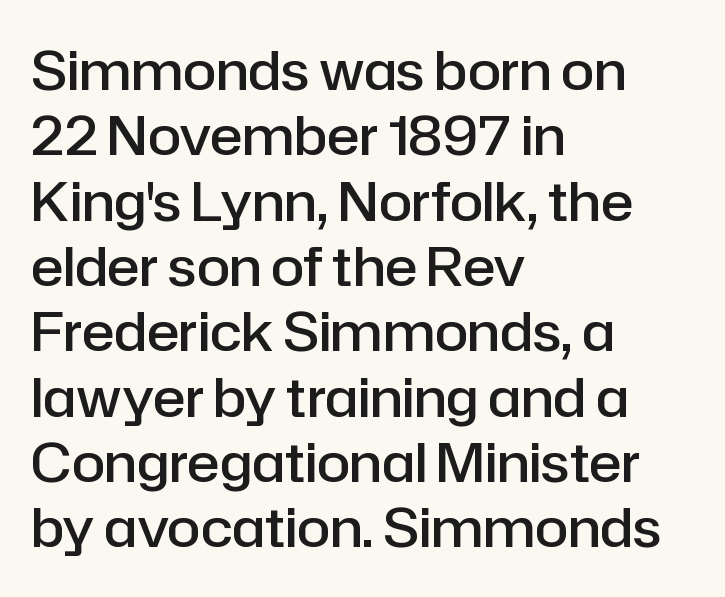
{"serif": "no", "italic": "no", "bold": "semi", "weight": "semibold", "width": "normal", "stroke_contrast": "low", "x_height": "medium", "monospaced": "no", "underline": "no", "align": "left", "line_spacing_ratio": 1.21, "letter_spacing": "normal", "letter_spacing_em": 0.0, "glyph_px": 54}
